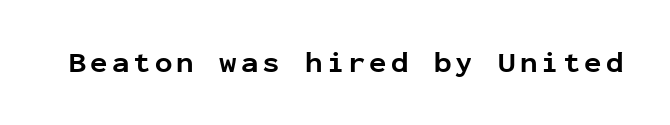
{"serif": "no", "italic": "no", "bold": "yes", "weight": "bold", "width": "normal", "stroke_contrast": "low", "x_height": "medium", "monospaced": "yes", "underline": "no", "glyph_px": 29}
